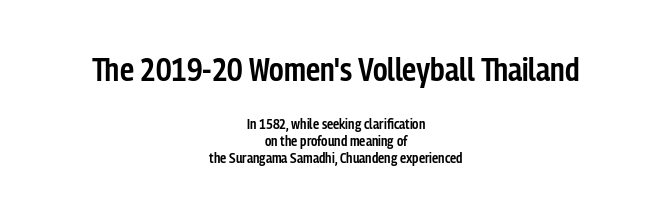
You could not count columns in this text — the font is proportionally spaced. Centered paragraph, ragged on both sides. Honestly, there is no underline to notice here at all. Bold? Not quite — semibold, heavier than regular but stopping short. Is this a sans? Yes — the strokes have no serifs. Each word holds together tightly as a unit, with standard inter-letter gaps.
